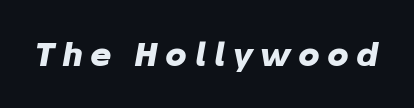
Characters follow at a spacing far wider than the type designer built in. As a designer I'd log this as weight 700, bold. Note the varied advance widths — an 'i' is clearly narrower than an 'm'. Plain, unruled lines of type.
